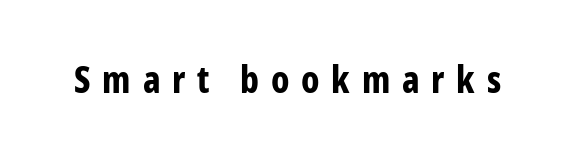
The image shows 37 px bold, condensed sans-serif type, upright; set unusually wide letter spacing (+0.32 em), not underlined; low stroke contrast and a medium x-height.
